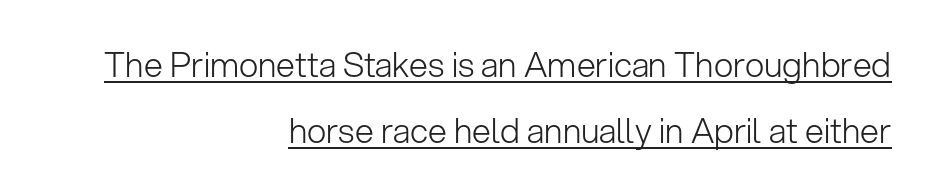
The image shows 34 px light sans-serif type, upright; set right-aligned, loose line spacing (1.95x), normal letter spacing, underlined; low stroke contrast and a medium x-height.
